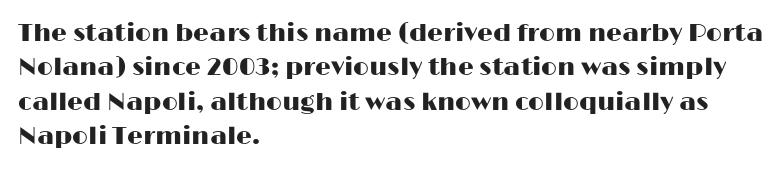
Style check: upright. All the whitespace from short lines collects on the right. Rule under the text: the space is simply empty. Leading matches the norm, producing a regular column.
